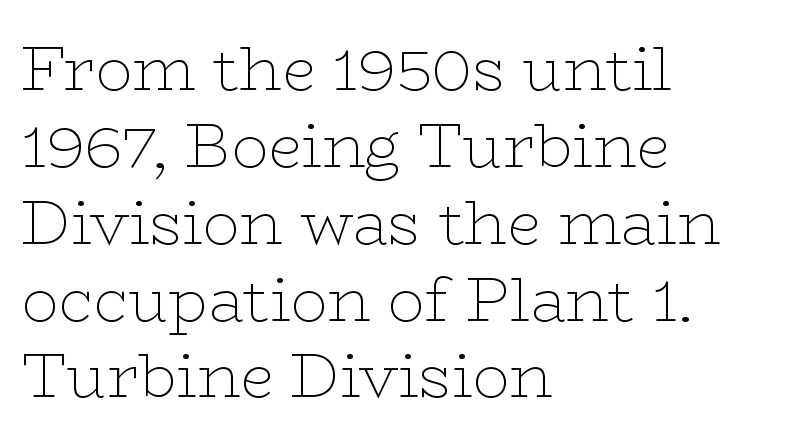
In terms of leading, this rendering sits right in the middle. Is the stroke heavy? The answer is a plain regular-or-lighter. Compared with typical body copy, the letter spacing here is the same. These lines stack with their left ends in a neat column. The type sits square on the baseline with zero lean.
